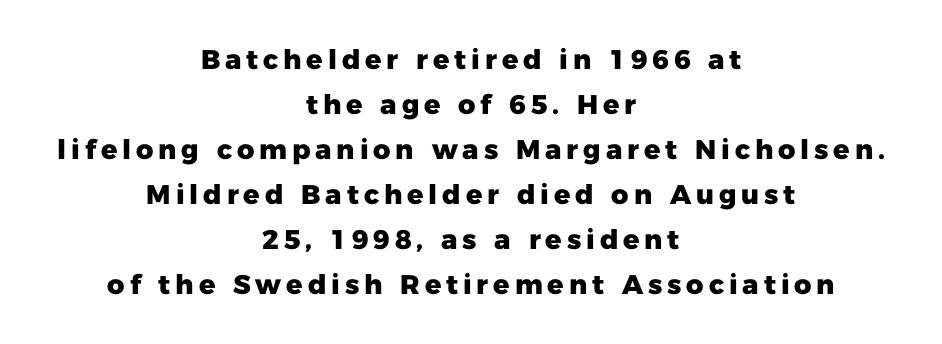
The image shows 27 px bold type, upright; set centered, normal line spacing (1.67x), not underlined.
